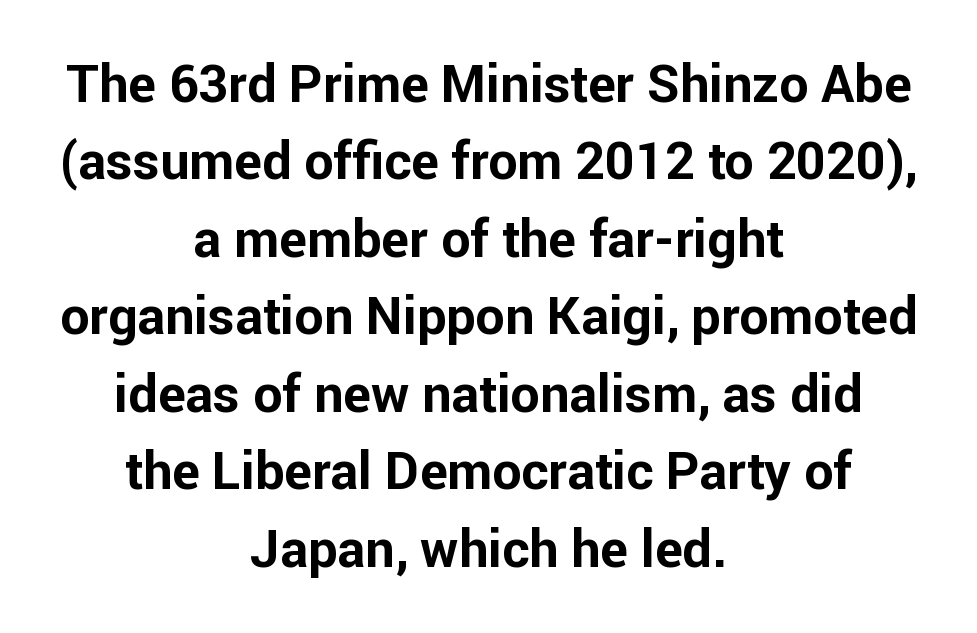
Q: Is the text bold? A: Yes.
Q: Is the text italic (slanted)? A: No, it is upright.
Q: Is the typeface a serif or a sans-serif typeface? A: Sans-serif.
Q: Is the text underlined? A: No.
Q: How is the paragraph aligned? A: Centered.
Q: Is the spacing between letters normal or unusually wide? A: Normal.
Q: Is the spacing between lines tight, normal or loose? A: Normal.
Q: Width (condensed, normal, or wide)? A: Normal.
Q: Stroke contrast? A: Low.
Q: x-height? A: Medium.
Q: Monospaced? A: No.
